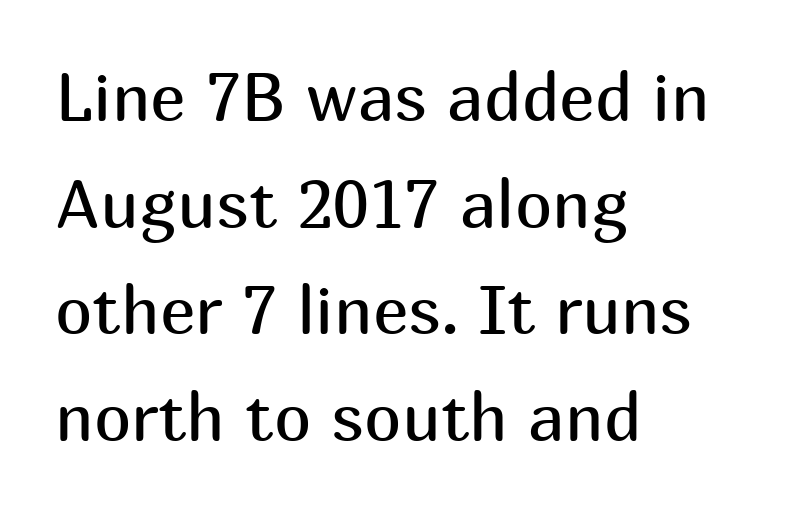
The typeface chosen for these lines omits serifs. The baseline area is clear. The ragged edge is on the right, which tells us the setting is flush left. Horizontal bands of white between lines are of average thickness.
